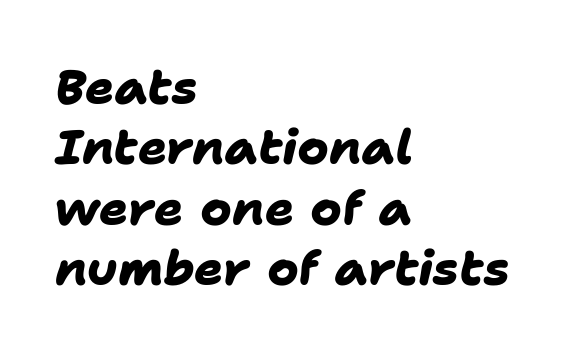
Q: Is the text bold? A: Yes.
Q: Is the typeface a serif or a sans-serif typeface? A: Sans-serif.
Q: Is the text underlined? A: No.
Q: How is the paragraph aligned? A: Left-aligned.
Q: Is the spacing between letters normal or unusually wide? A: Normal.
Q: Is the spacing between lines tight, normal or loose? A: Normal.
Q: Width (condensed, normal, or wide)? A: Normal.
Q: Stroke contrast? A: Low.
Q: x-height? A: Medium.
Q: Monospaced? A: No.
